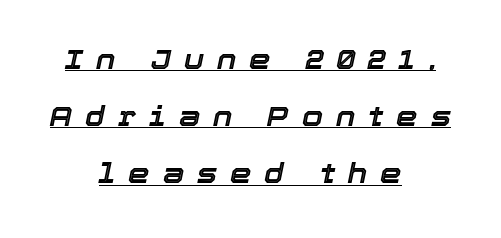
{"italic": "yes", "lean": "right", "slant_degrees": 12, "underline": "yes", "align": "center", "line_spacing": "loose", "line_spacing_ratio": 2.12, "letter_spacing": "wide", "letter_spacing_em": 0.48, "glyph_px": 27}
